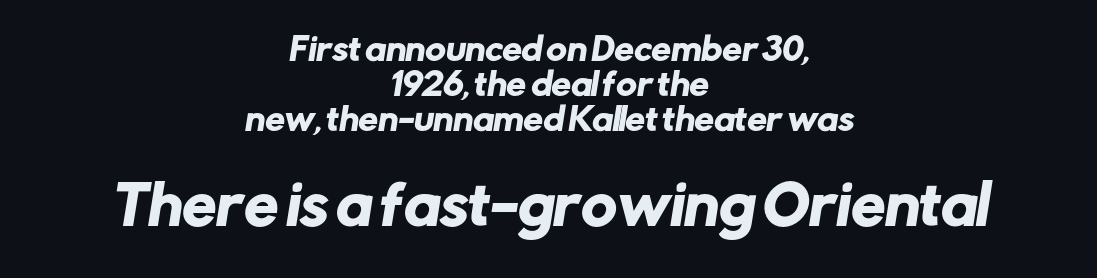
{"serif": "no", "width": "normal", "stroke_contrast": "low", "x_height": "medium", "monospaced": "no", "underline": "no", "align": "center", "line_spacing": "tight", "line_spacing_ratio": 1.13, "letter_spacing": "normal", "letter_spacing_em": 0.0, "larger_block": "second", "size_ratio": 1.74, "glyph_px": 54}
